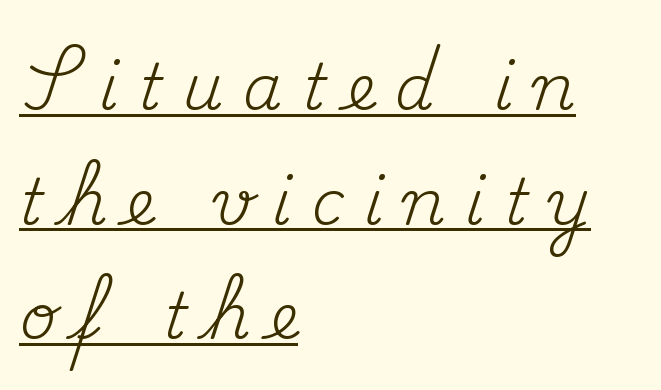
Q: Is the text bold? A: No.
Q: Is the text italic (slanted)? A: Yes.
Q: Is the typeface a serif or a sans-serif typeface? A: Serif.
Q: Is the text underlined? A: Yes.
Q: How is the paragraph aligned? A: Left-aligned.
Q: Is the spacing between letters normal or unusually wide? A: Unusually wide.
Q: Width (condensed, normal, or wide)? A: Normal.
Q: Stroke contrast? A: Medium.
Q: x-height? A: Small.
Q: Monospaced? A: No.
